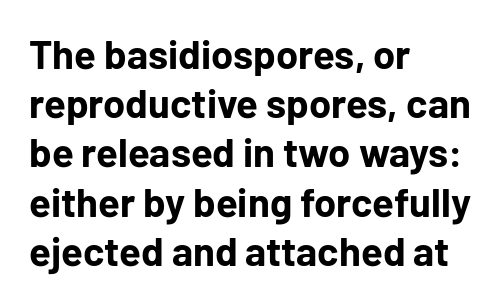
{"serif": "no", "italic": "no", "bold": "yes", "weight": "bold", "width": "normal", "stroke_contrast": "low", "x_height": "medium", "monospaced": "no", "underline": "no", "align": "left", "line_spacing_ratio": 1.23, "letter_spacing": "normal", "letter_spacing_em": 0.0, "glyph_px": 40}
